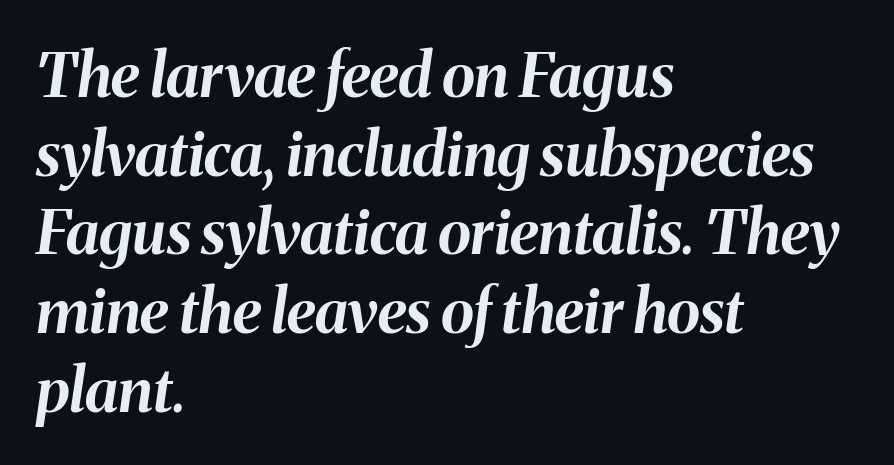
The image shows 61 px bold type, italic (leaning right); set left-aligned, normal line spacing (1.29x), normal letter spacing, not underlined; medium stroke contrast and a medium x-height.
